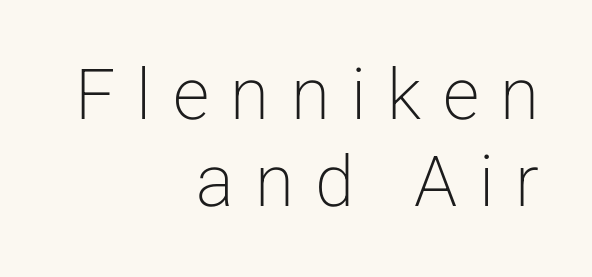
Just letters on the line, the space beneath them empty. The text was rendered using a sans face with plain stroke endings. Loose tracking; the words dissolve into strings of separated letters. In terms of posture, this sample is upright. Horizontally, the lines are justified to the trailing edge only. Each letter keeps its own natural width here, so spacing adapts to shape.
